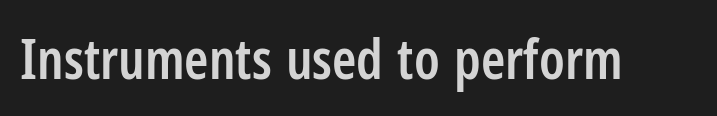
{"serif": "no", "italic": "no", "bold": "semi", "weight": "semibold", "width": "condensed", "stroke_contrast": "low", "x_height": "medium", "monospaced": "no", "underline": "no", "letter_spacing": "normal", "letter_spacing_em": 0.0, "glyph_px": 55}
